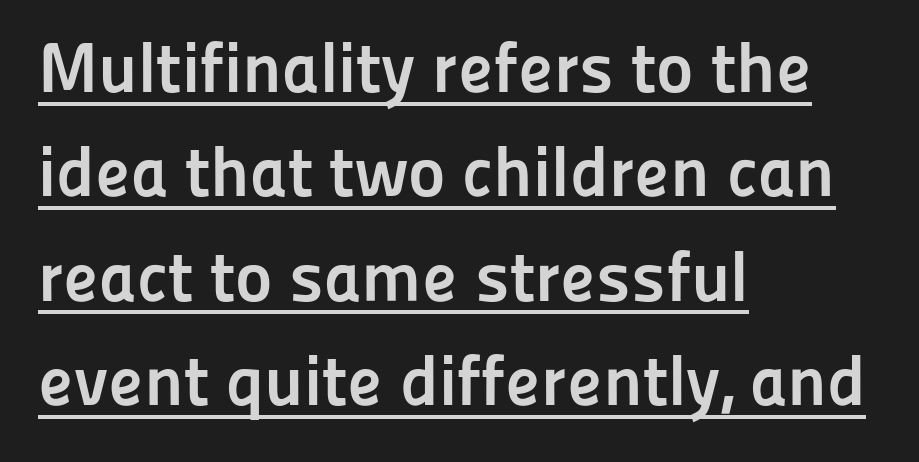
This rendering uses left alignment, leaving the right contour irregular. Each word holds together tightly as a unit, with standard inter-letter gaps. Designer's note — italics off, roman on. Nope, no serifs anywhere on these letters. Is this a fixed-width face? No — the glyphs have proportional, varying widths. Typographic density is high because the face is bold.
